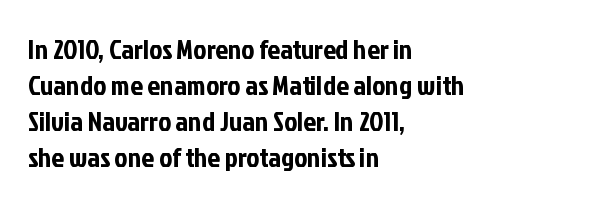
Compared with typical paragraphs, the rows here are spaced about the same. Regarding serifs, this sample does without them. This is roman type, the default non-slanted kind. Standard letterfit; no display-style spreading of the glyphs. A student would call this left alignment; a typographer would say flush left, rag right. A typesetter would call this proportional, since set widths differ per character.
